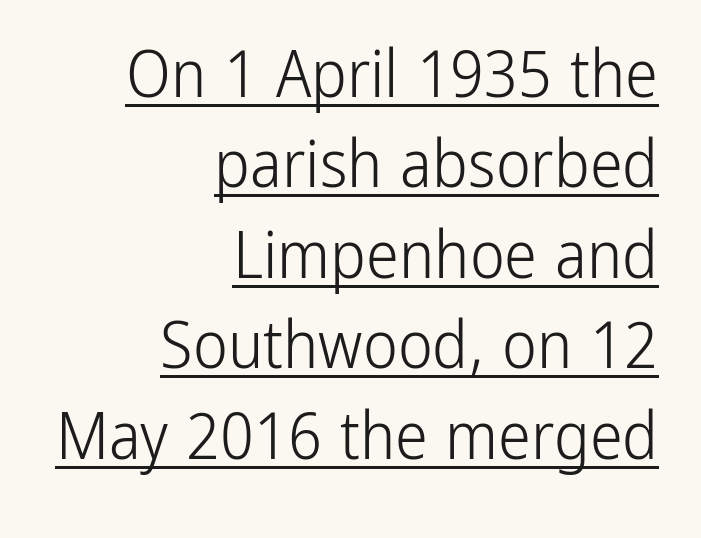
The image shows 66 px light, condensed sans-serif type, upright; set right-aligned, normal line spacing (1.37x), normal letter spacing, underlined; low stroke contrast and a medium x-height.
